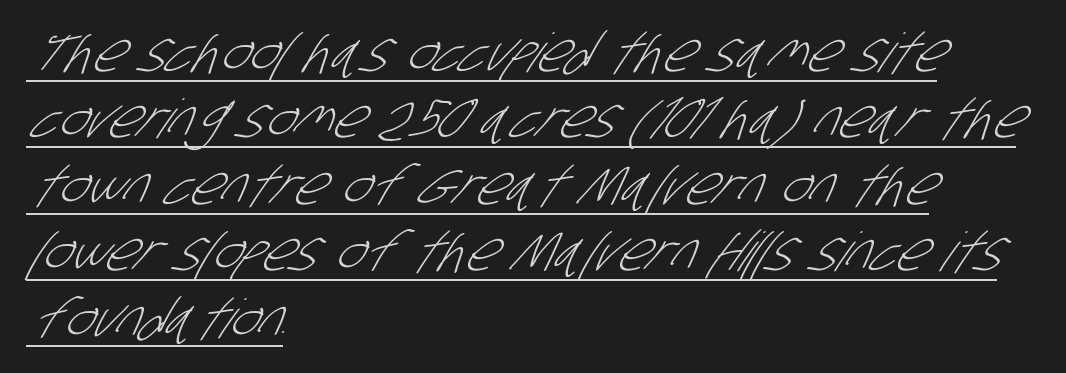
Check the space under the baseline: a stroke is drawn there. Caption: standard tracking, unaltered. Compared with a centered layout, this one pins lines to the left instead. You could not count columns in this text — the font is proportionally spaced.
